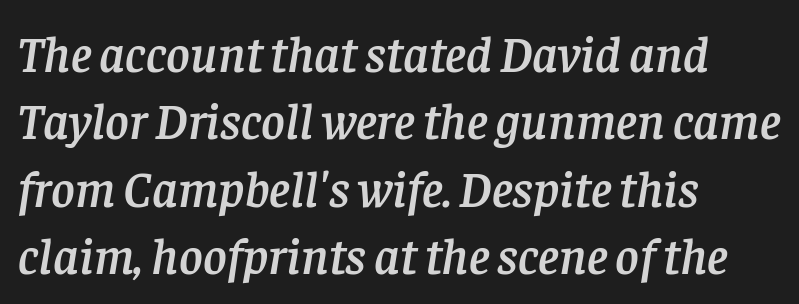
Q: Is the text italic (slanted)? A: Yes, it leans right by about 8 degrees.
Q: Is the typeface a serif or a sans-serif typeface? A: Serif.
Q: Is the text underlined? A: No.
Q: How is the paragraph aligned? A: Left-aligned.
Q: Is the spacing between letters normal or unusually wide? A: Normal.
Q: Is the spacing between lines tight, normal or loose? A: Normal.
Q: Width (condensed, normal, or wide)? A: Normal.
Q: Stroke contrast? A: Low.
Q: x-height? A: Large.
Q: Monospaced? A: No.
